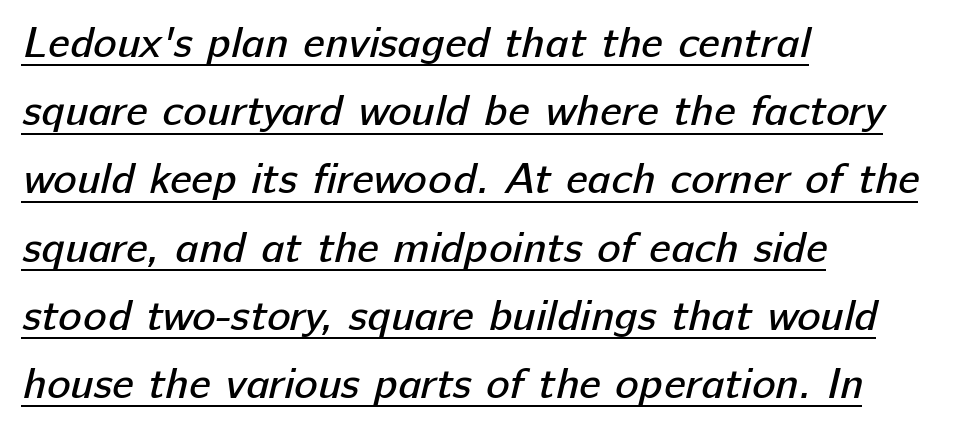
{"serif": "no", "bold": "no", "weight": "regular", "width": "normal", "stroke_contrast": "low", "x_height": "medium", "monospaced": "no", "underline": "yes", "align": "left", "line_spacing": "normal", "line_spacing_ratio": 1.55, "letter_spacing": "normal", "letter_spacing_em": 0.0, "glyph_px": 44}
